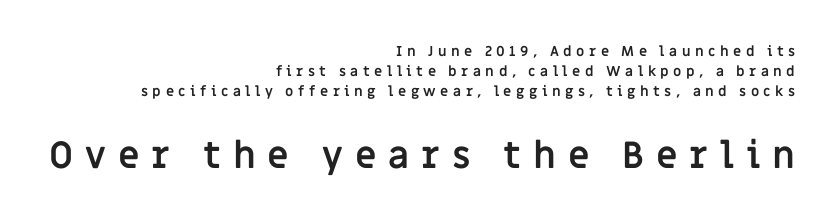
{"serif": "no", "italic": "no", "bold": "yes", "weight": "semibold", "width": "normal", "stroke_contrast": "low", "x_height": "large", "monospaced": "no", "underline": "no", "align": "right", "line_spacing": "normal", "line_spacing_ratio": 1.44, "letter_spacing": "wide", "letter_spacing_em": 0.32, "larger_block": "second", "size_ratio": 2.64, "glyph_px": 37}
